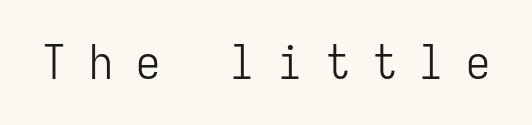
Q: Is the text bold? A: No.
Q: Is the text italic (slanted)? A: No, it is upright.
Q: Is the typeface a serif or a sans-serif typeface? A: Sans-serif.
Q: Is the text underlined? A: No.
Q: Is the spacing between letters normal or unusually wide? A: Unusually wide.
Q: Width (condensed, normal, or wide)? A: Condensed.
Q: Stroke contrast? A: Low.
Q: x-height? A: Medium.
Q: Monospaced? A: Yes.
